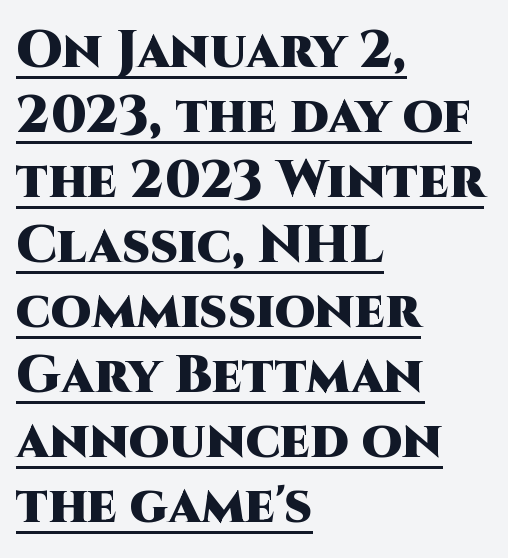
Q: Is the text bold? A: Yes.
Q: Is the text italic (slanted)? A: No, it is upright.
Q: Is the typeface a serif or a sans-serif typeface? A: Sans-serif.
Q: Is the text underlined? A: Yes.
Q: How is the paragraph aligned? A: Left-aligned.
Q: Is the spacing between letters normal or unusually wide? A: Normal.
Q: Is the spacing between lines tight, normal or loose? A: Normal.
Q: Width (condensed, normal, or wide)? A: Normal.
Q: Stroke contrast? A: High.
Q: x-height? A: Large.
Q: Monospaced? A: No.
